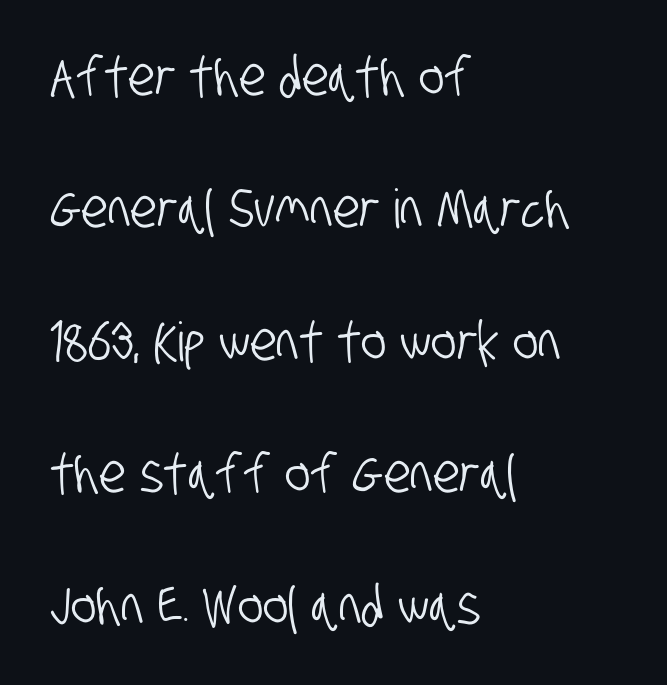
Q: Is the typeface a serif or a sans-serif typeface? A: Sans-serif.
Q: Is the text underlined? A: No.
Q: How is the paragraph aligned? A: Left-aligned.
Q: Is the spacing between letters normal or unusually wide? A: Normal.
Q: Is the spacing between lines tight, normal or loose? A: Loose.
Q: Width (condensed, normal, or wide)? A: Condensed.
Q: Stroke contrast? A: Low.
Q: x-height? A: Large.
Q: Monospaced? A: No.
